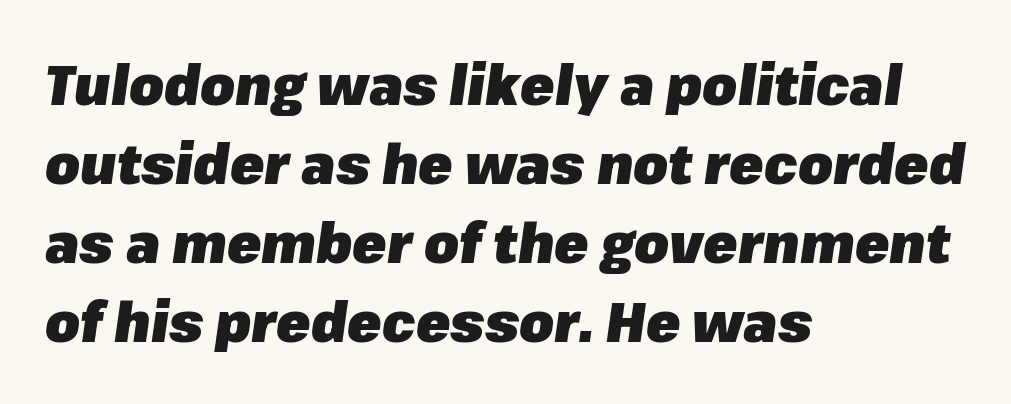
The image shows 56 px heavy type, italic (leaning right); set left-aligned, normal line spacing (1.41x), normal letter spacing, not underlined; low stroke contrast and a medium x-height.
